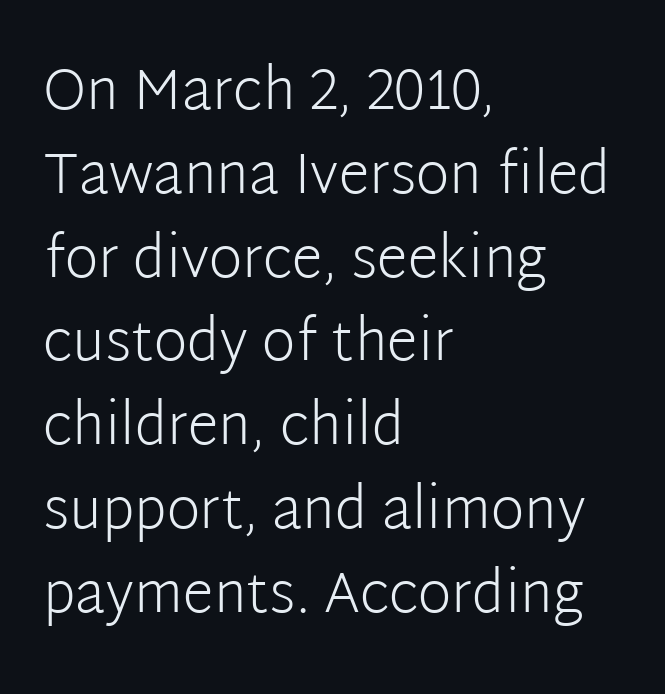
{"serif": "no", "italic": "no", "bold": "no", "weight": "light", "width": "normal", "stroke_contrast": "low", "x_height": "medium", "monospaced": "no", "underline": "no", "align": "left", "line_spacing": "normal", "line_spacing_ratio": 1.47, "letter_spacing": "normal", "letter_spacing_em": 0.0, "glyph_px": 57}
